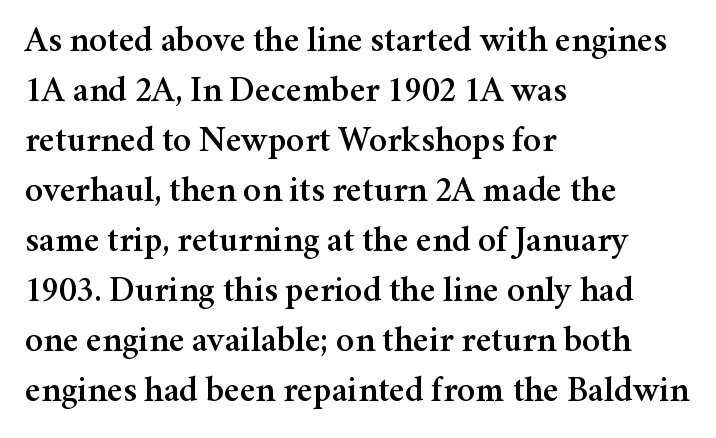
{"serif": "yes", "italic": "no", "width": "normal", "stroke_contrast": "medium", "x_height": "medium", "monospaced": "no", "underline": "no", "align": "left", "line_spacing": "normal", "line_spacing_ratio": 1.39, "letter_spacing": "normal", "letter_spacing_em": 0.0, "glyph_px": 36}
